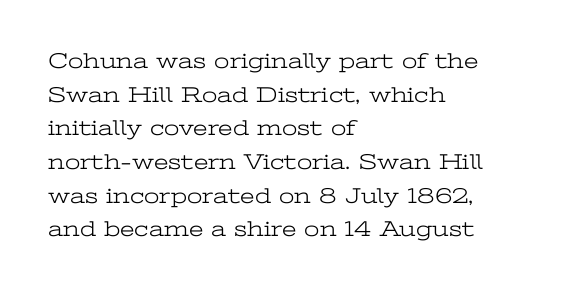
Unbolded letterforms with no extra heft. The letterforms sit shoulder to shoulder at normal distance. Line spacing here is normal. Glance below the letters and you will spot only blank space. Visually the block forms a straight wall on the left and a jagged coastline on the right.
